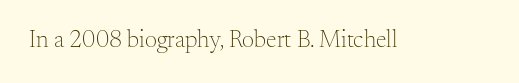
Q: Is the text bold? A: No.
Q: Is the text italic (slanted)? A: No, it is upright.
Q: Is the text underlined? A: No.
Q: Is the spacing between letters normal or unusually wide? A: Normal.
